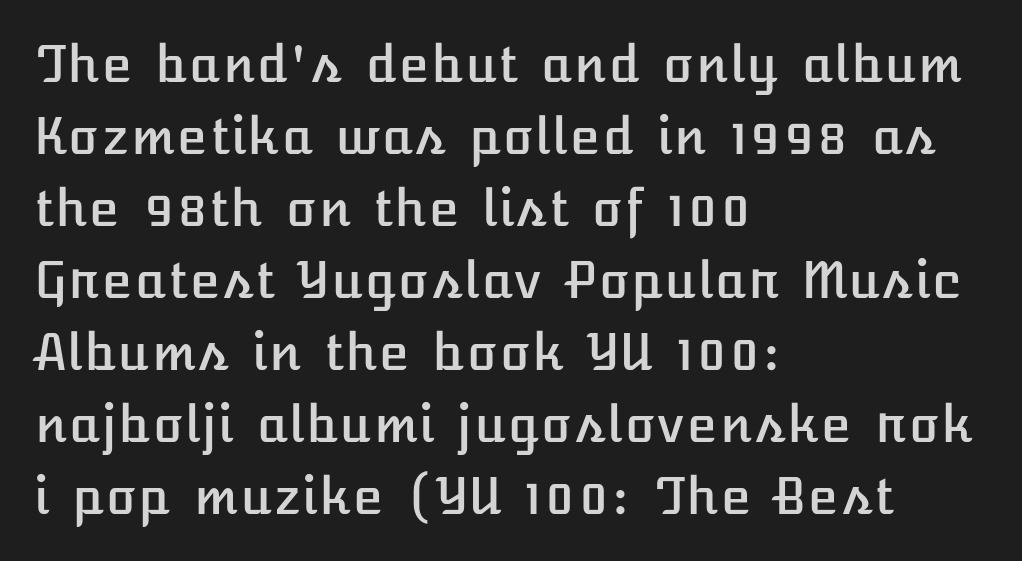
The rendering uses a moderate line-height, typical for paragraphs. Rendered with straight, roman letterforms. Caption: multi-line text, flush left, ragged right. Each word holds together tightly as a unit, with standard inter-letter gaps.
